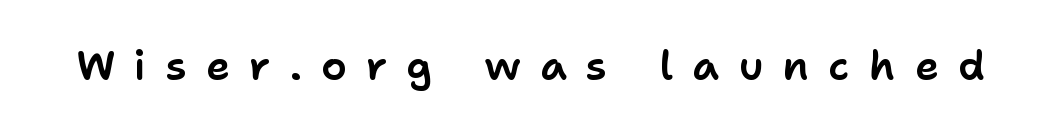
Each word looks stretched out because of the extra space between its letters. The letters stand upright; this is a roman face. Descenders are the only things crossing below the line. Character widths vary here, with narrow letters taking less room than wide ones. Nope, no serifs anywhere on these letters.
